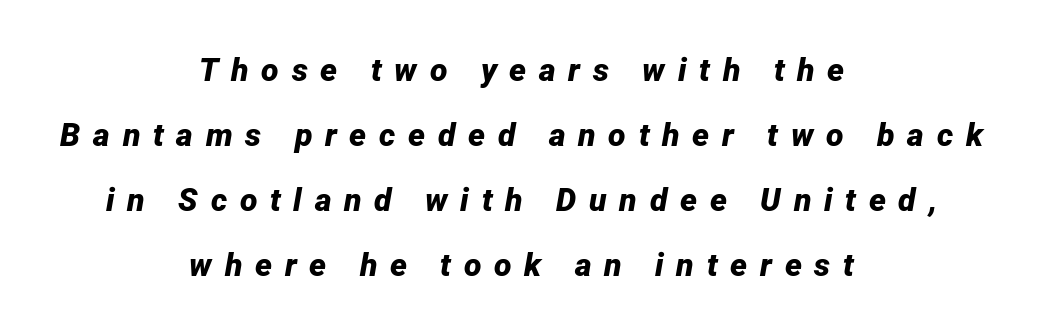
The image shows 32 px bold type, italic (leaning right); set centered, loose line spacing (2.03x), unusually wide letter spacing (+0.4 em), not underlined; low stroke contrast and a medium x-height.
